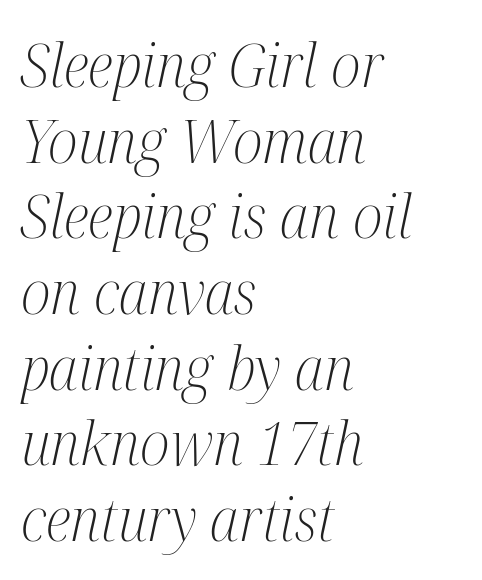
Descenders hang freely into open space. Caption: face not bold, strokes unweighted. Every row of glyphs begins at an identical x-position on the left. Slanted lettering throughout. The face used here is proportionally spaced, like ordinary book or web type.
